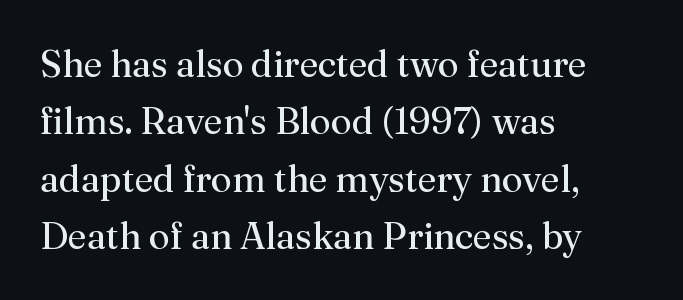
The vertical gap from one line to the next is medium. The passage shown has conventional tracking throughout. The rendering anchors every line to the left-hand side. Each letter keeps its own natural width here, so spacing adapts to shape.
